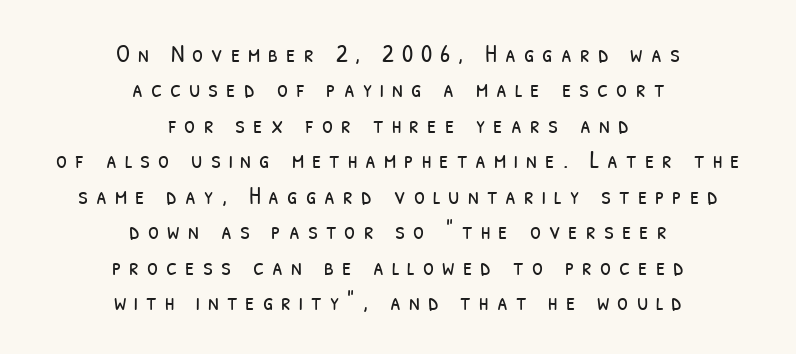
Q: Is the text bold? A: No.
Q: Is the text underlined? A: No.
Q: How is the paragraph aligned? A: Centered.
Q: Is the spacing between letters normal or unusually wide? A: Unusually wide.
Q: Is the spacing between lines tight, normal or loose? A: Normal.
